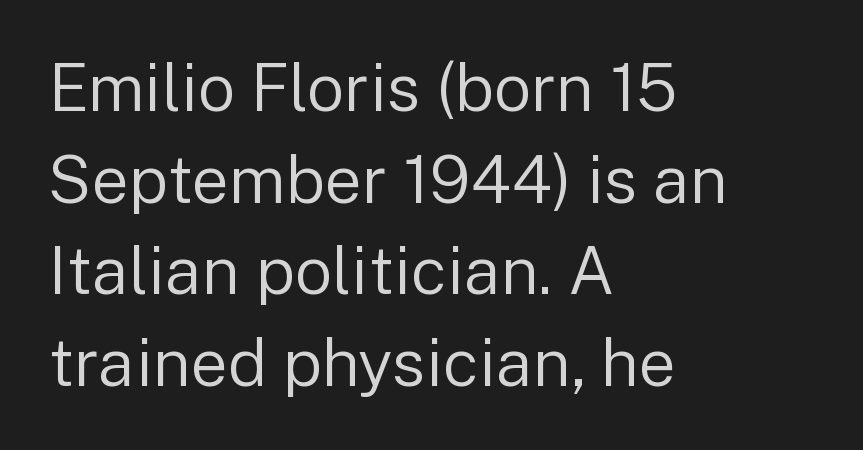
Q: Is the text bold? A: No.
Q: Is the text italic (slanted)? A: No, it is upright.
Q: Is the typeface a serif or a sans-serif typeface? A: Sans-serif.
Q: Is the text underlined? A: No.
Q: How is the paragraph aligned? A: Left-aligned.
Q: Is the spacing between letters normal or unusually wide? A: Normal.
Q: Is the spacing between lines tight, normal or loose? A: Normal.
Q: Width (condensed, normal, or wide)? A: Normal.
Q: Stroke contrast? A: Low.
Q: x-height? A: Medium.
Q: Monospaced? A: No.
